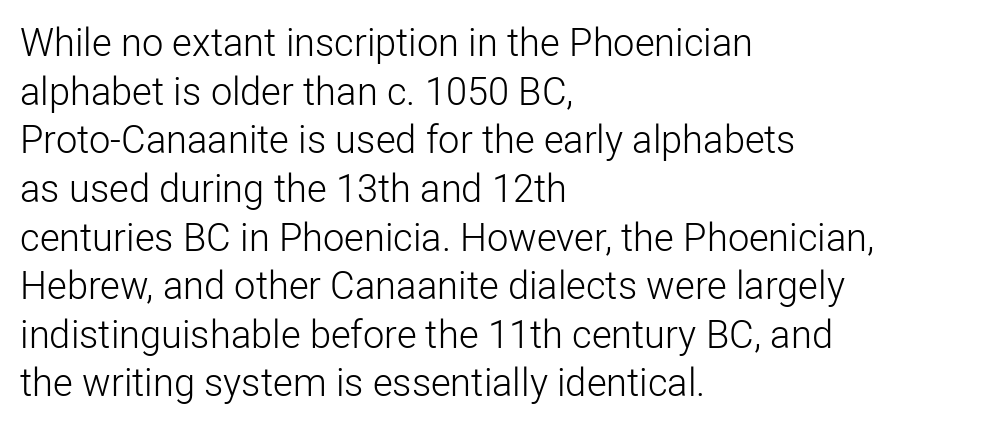
{"serif": "no", "italic": "no", "bold": "no", "weight": "light", "width": "normal", "stroke_contrast": "low", "x_height": "medium", "monospaced": "no", "underline": "no", "align": "left", "line_spacing": "normal", "line_spacing_ratio": 1.28, "letter_spacing": "normal", "letter_spacing_em": 0.0, "glyph_px": 38}
